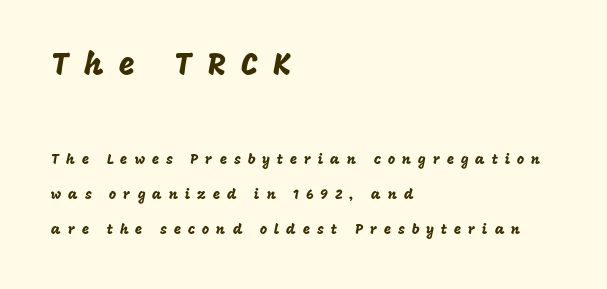
Q: Is the text italic (slanted)? A: Yes.
Q: Is the typeface a serif or a sans-serif typeface? A: Sans-serif.
Q: Is the text underlined? A: No.
Q: How is the paragraph aligned? A: Left-aligned.
Q: Is the spacing between letters normal or unusually wide? A: Unusually wide.
Q: Is the spacing between lines tight, normal or loose? A: Loose.
Q: Which block of text is set in a larger size, the first (top) or the second (bottom)? A: The first (top) one.
Q: Width (condensed, normal, or wide)? A: Normal.
Q: Stroke contrast? A: Low.
Q: x-height? A: Large.
Q: Monospaced? A: No.
